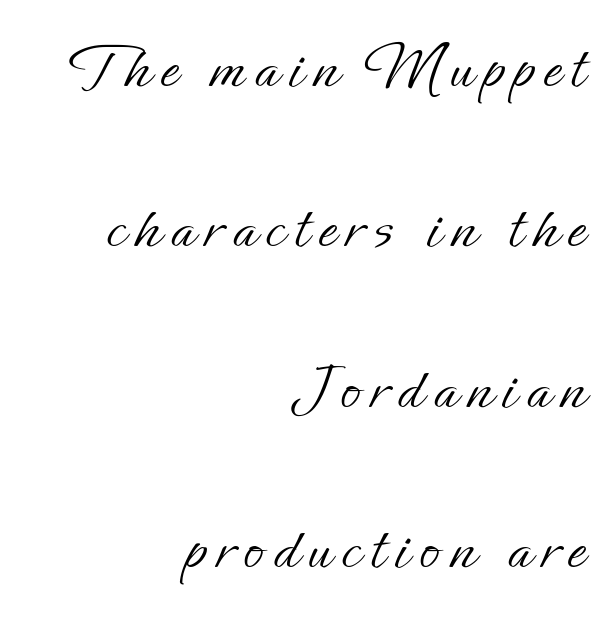
{"bold": "no", "weight": "light", "width": "normal", "stroke_contrast": "low", "x_height": "small", "monospaced": "no", "underline": "no", "align": "right", "line_spacing": "loose", "line_spacing_ratio": 2.43, "glyph_px": 66}
